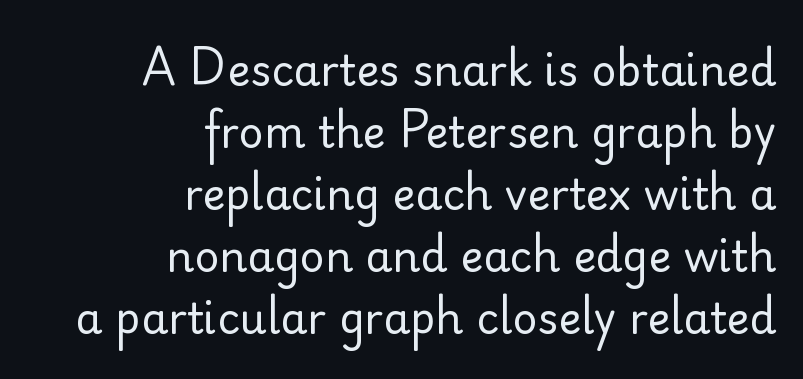
{"serif": "no", "italic": "no", "bold": "no", "weight": "regular", "width": "normal", "stroke_contrast": "low", "x_height": "small", "monospaced": "no", "underline": "no", "align": "right", "line_spacing": "normal", "line_spacing_ratio": 1.44, "letter_spacing": "normal", "letter_spacing_em": 0.0, "glyph_px": 43}
